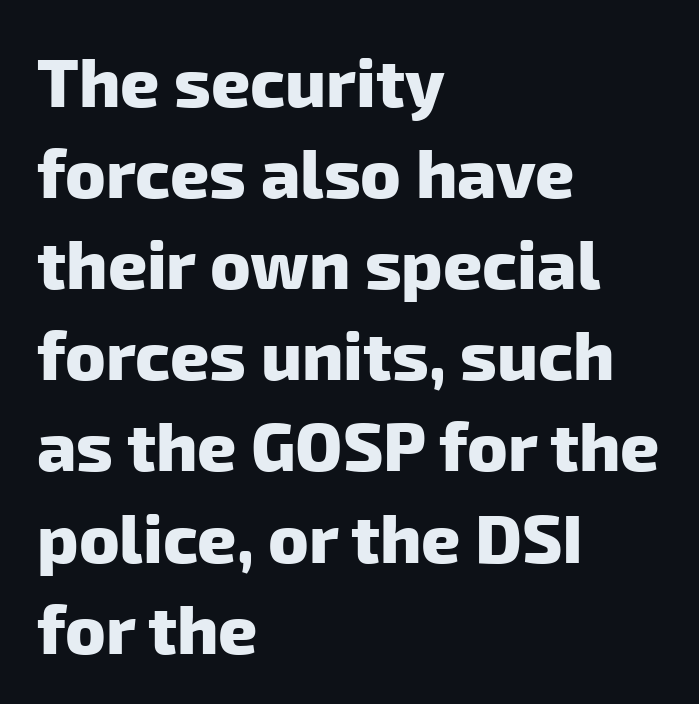
The image shows 68 px heavy sans-serif type; set left-aligned, normal line spacing (1.34x), normal letter spacing, not underlined; low stroke contrast and a medium x-height.
